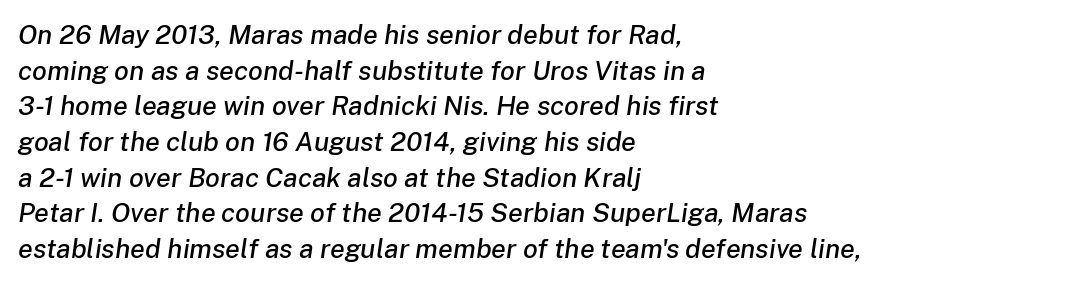
Q: Is the text italic (slanted)? A: Yes, it leans right by about 8 degrees.
Q: Is the text underlined? A: No.
Q: How is the paragraph aligned? A: Left-aligned.
Q: Is the spacing between letters normal or unusually wide? A: Normal.
Q: Is the spacing between lines tight, normal or loose? A: Normal.
